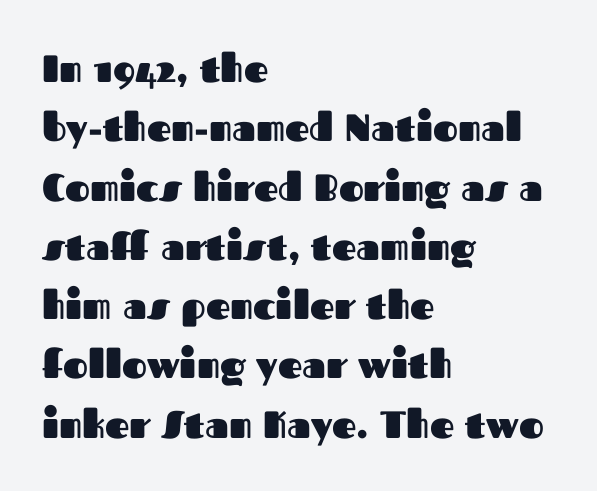
Typesetter's note: full bold, strokes at maximum text heaviness. Students, note that the glyphs here touch the page at normal intervals. Normally led — the rows are evenly, conventionally spaced. The paragraph shown leans on its left margin. Examine the stroke ends and you'll find no serifs. The passage shown is typed in a proportional face where columns would drift.
